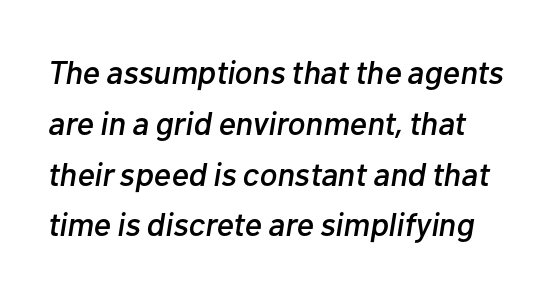
The image shows 33 px text type, italic (leaning right); set normal line spacing (1.54x), normal letter spacing, not underlined; low stroke contrast and a medium x-height.
